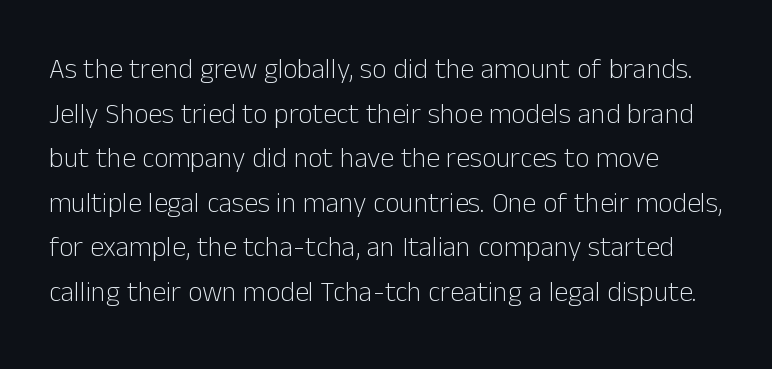
The image shows 28 px light sans-serif type, upright; set normal line spacing (1.59x), normal letter spacing, not underlined; low stroke contrast and a medium x-height.
